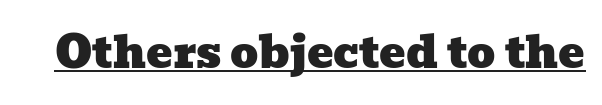
The image shows 44 px wide serif type; set normal letter spacing, underlined; low stroke contrast and a medium x-height.
